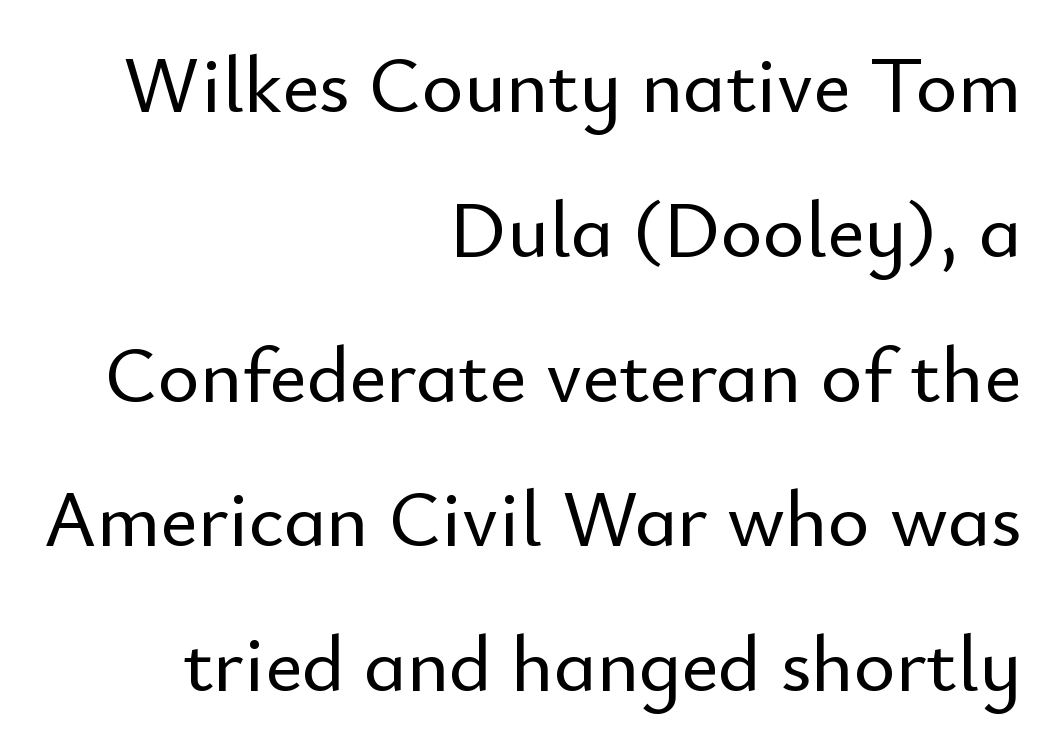
Q: Is the text italic (slanted)? A: No, it is upright.
Q: Is the typeface a serif or a sans-serif typeface? A: Sans-serif.
Q: Is the text underlined? A: No.
Q: How is the paragraph aligned? A: Right-aligned.
Q: Is the spacing between letters normal or unusually wide? A: Normal.
Q: Width (condensed, normal, or wide)? A: Normal.
Q: Stroke contrast? A: Low.
Q: x-height? A: Small.
Q: Monospaced? A: No.
